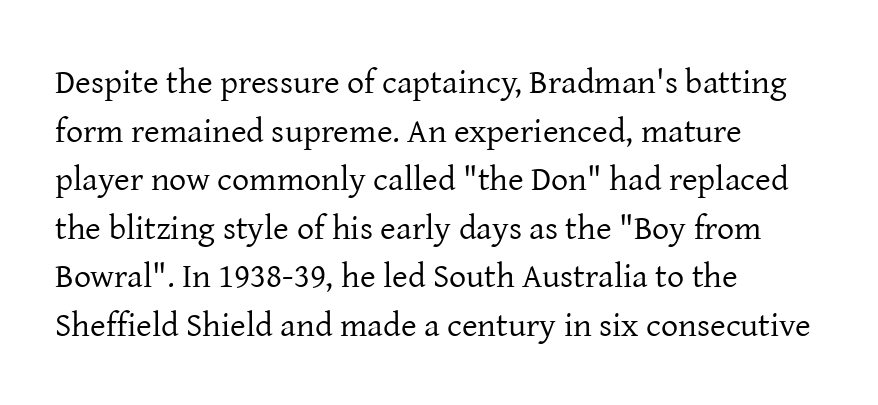
{"serif": "yes", "italic": "no", "bold": "no", "weight": "regular", "width": "normal", "stroke_contrast": "low", "x_height": "medium", "monospaced": "no", "underline": "no", "align": "left", "line_spacing": "normal", "line_spacing_ratio": 1.43, "letter_spacing": "normal", "letter_spacing_em": 0.0, "glyph_px": 34}
